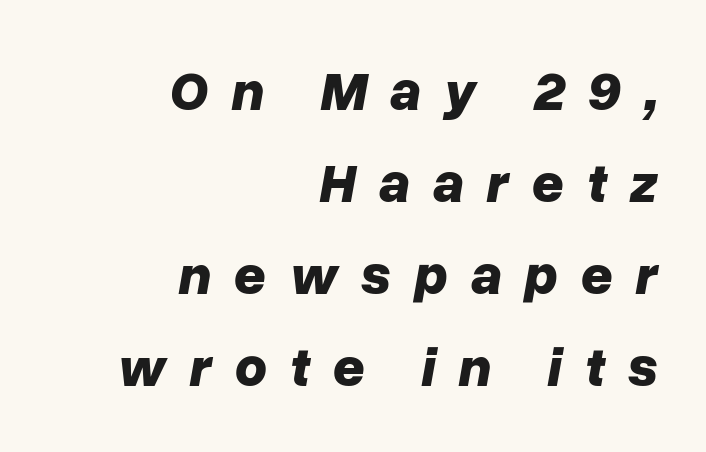
{"italic": "yes", "lean": "right", "slant_degrees": 10, "bold": "yes", "weight": "bold", "width": "normal", "stroke_contrast": "low", "x_height": "medium", "monospaced": "no", "underline": "no", "align": "right", "line_spacing": "normal", "line_spacing_ratio": 1.64, "letter_spacing": "wide", "letter_spacing_em": 0.4, "glyph_px": 56}
